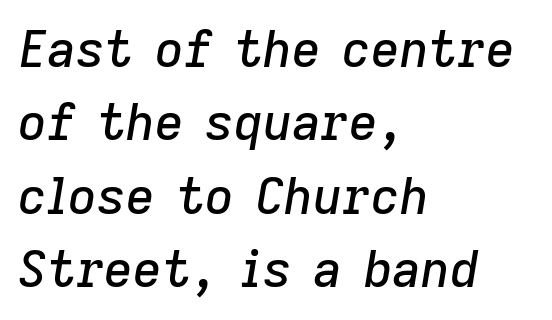
The image shows 50 px text type, italic (leaning right); set left-aligned, normal line spacing (1.47x), normal letter spacing, not underlined; low stroke contrast and a medium x-height.
